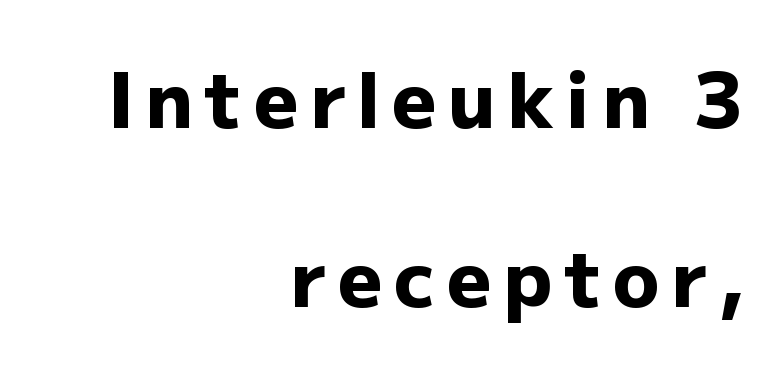
Q: Is the text bold? A: Yes.
Q: Is the text italic (slanted)? A: No, it is upright.
Q: Is the typeface a serif or a sans-serif typeface? A: Sans-serif.
Q: Is the text underlined? A: No.
Q: How is the paragraph aligned? A: Right-aligned.
Q: Is the spacing between lines tight, normal or loose? A: Loose.
Q: Width (condensed, normal, or wide)? A: Normal.
Q: Stroke contrast? A: Low.
Q: x-height? A: Medium.
Q: Monospaced? A: No.
